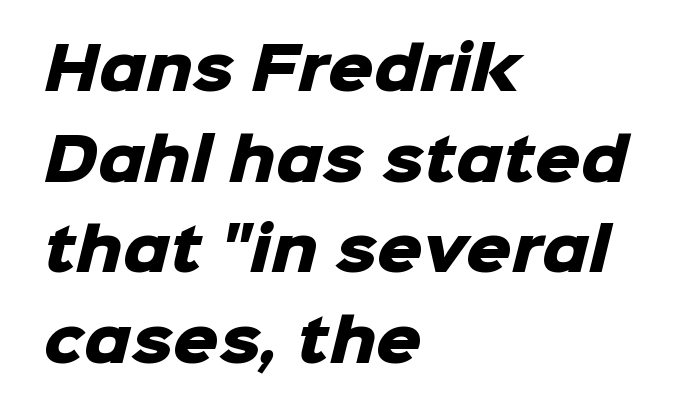
Q: Is the text bold? A: Yes.
Q: Is the typeface a serif or a sans-serif typeface? A: Sans-serif.
Q: Is the text underlined? A: No.
Q: How is the paragraph aligned? A: Left-aligned.
Q: Is the spacing between letters normal or unusually wide? A: Normal.
Q: Is the spacing between lines tight, normal or loose? A: Normal.
Q: Width (condensed, normal, or wide)? A: Normal.
Q: Stroke contrast? A: Low.
Q: x-height? A: Medium.
Q: Monospaced? A: No.
